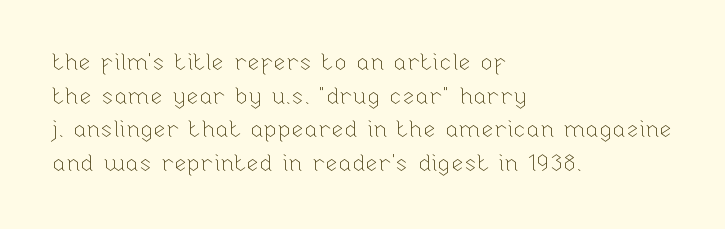
What stands out about the letter spacing? Nothing — it is the standard amount. Type without underlining. You can tell it's not italic because the verticals are truly vertical. Is there much room between lines? A standard amount, neither cramped nor airy.
